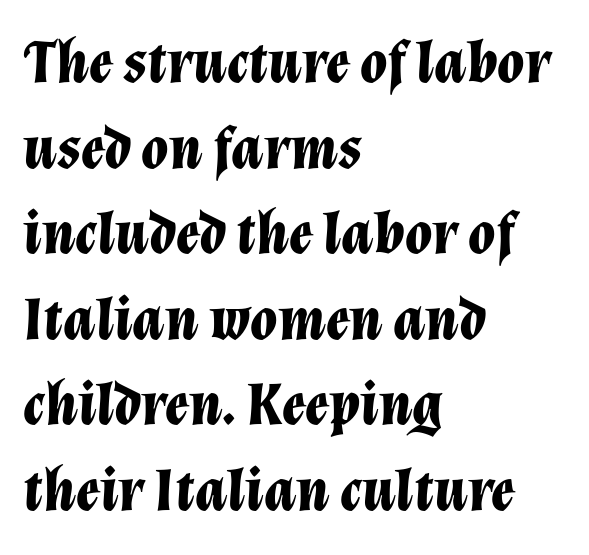
{"italic": "yes", "lean": "right", "slant_degrees": 12, "bold": "yes", "weight": "bold", "width": "normal", "stroke_contrast": "low", "x_height": "medium", "monospaced": "no", "underline": "no", "align": "left", "line_spacing": "normal", "line_spacing_ratio": 1.38, "letter_spacing": "normal", "letter_spacing_em": 0.0, "glyph_px": 62}
